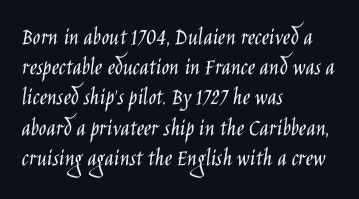
The image shows 25 px text type; set left-aligned, line spacing 1.21x, normal letter spacing, not underlined.
